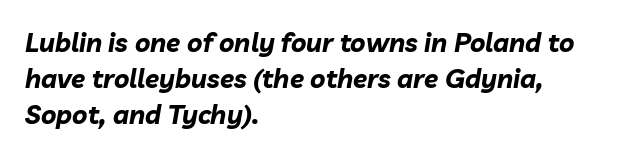
Q: Is the text bold? A: Yes.
Q: Is the text italic (slanted)? A: Yes, it leans right by about 10 degrees.
Q: Is the text underlined? A: No.
Q: How is the paragraph aligned? A: Left-aligned.
Q: Is the spacing between letters normal or unusually wide? A: Normal.
Q: Is the spacing between lines tight, normal or loose? A: Normal.
